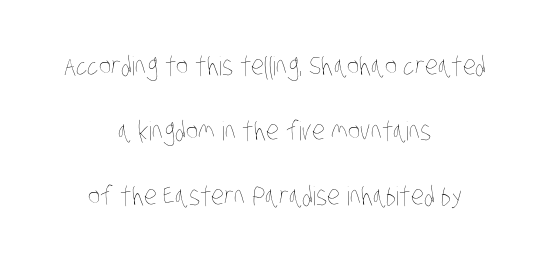
{"bold": "no", "underline": "no", "align": "center", "line_spacing": "loose", "line_spacing_ratio": 2.5, "letter_spacing": "normal", "letter_spacing_em": 0.0, "glyph_px": 26}
